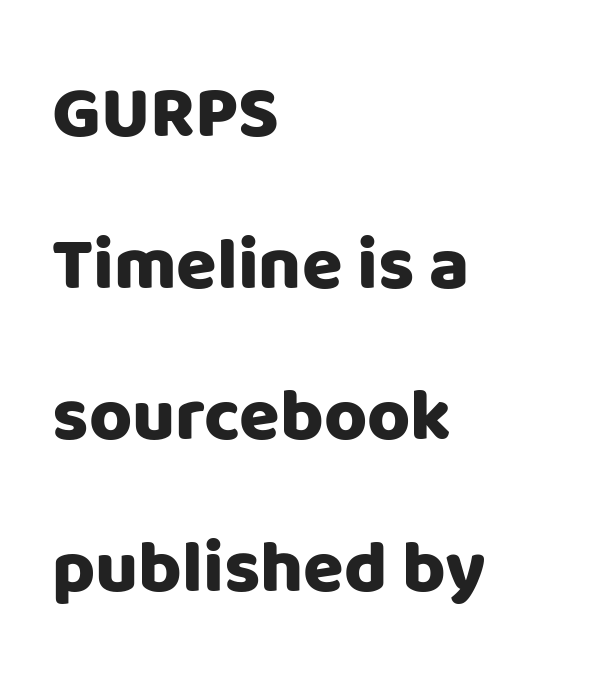
{"serif": "no", "italic": "no", "width": "normal", "stroke_contrast": "low", "x_height": "large", "monospaced": "no", "underline": "no", "align": "left", "line_spacing": "loose", "line_spacing_ratio": 2.05, "letter_spacing": "normal", "letter_spacing_em": 0.0, "glyph_px": 74}
